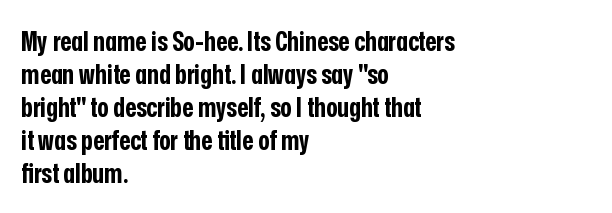
Q: Is the text bold? A: Yes.
Q: Is the text italic (slanted)? A: No, it is upright.
Q: Is the text underlined? A: No.
Q: How is the paragraph aligned? A: Left-aligned.
Q: Is the spacing between letters normal or unusually wide? A: Normal.
